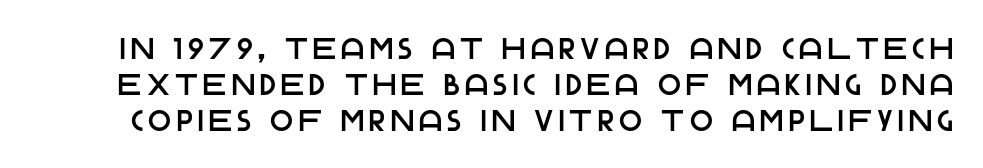
{"serif": "no", "italic": "no", "width": "normal", "stroke_contrast": "low", "x_height": "large", "monospaced": "no", "underline": "no", "line_spacing_ratio": 1.2, "glyph_px": 30}
